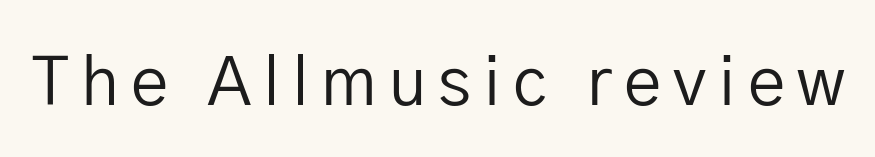
Q: Is the text bold? A: No.
Q: Is the text italic (slanted)? A: No, it is upright.
Q: Is the typeface a serif or a sans-serif typeface? A: Sans-serif.
Q: Is the text underlined? A: No.
Q: Width (condensed, normal, or wide)? A: Normal.
Q: Stroke contrast? A: Low.
Q: x-height? A: Medium.
Q: Monospaced? A: No.
